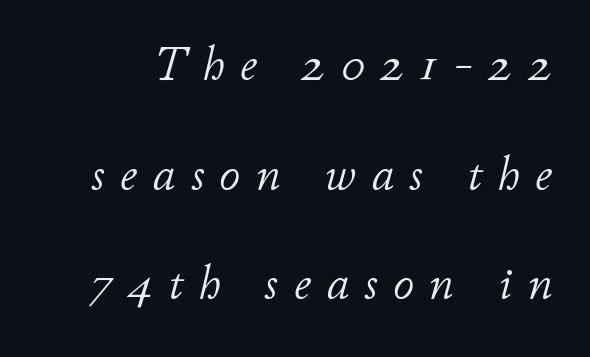
Q: Is the text bold? A: No.
Q: Is the text italic (slanted)? A: Yes, it leans right by about 11 degrees.
Q: Is the text underlined? A: No.
Q: Is the spacing between letters normal or unusually wide? A: Unusually wide.
Q: Is the spacing between lines tight, normal or loose? A: Loose.
Q: Width (condensed, normal, or wide)? A: Normal.
Q: Stroke contrast? A: Low.
Q: x-height? A: Small.
Q: Monospaced? A: No.
